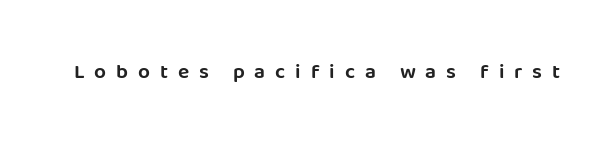
{"italic": "no", "underline": "no", "letter_spacing": "wide", "letter_spacing_em": 0.47, "glyph_px": 21}
